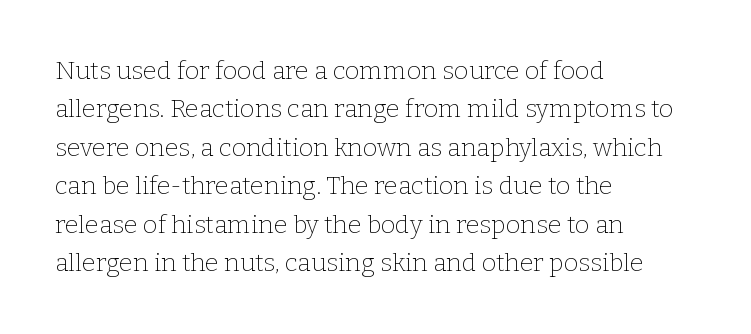
Q: Is the text bold? A: No.
Q: Is the text italic (slanted)? A: No, it is upright.
Q: Is the text underlined? A: No.
Q: How is the paragraph aligned? A: Left-aligned.
Q: Is the spacing between letters normal or unusually wide? A: Normal.
Q: Is the spacing between lines tight, normal or loose? A: Normal.
